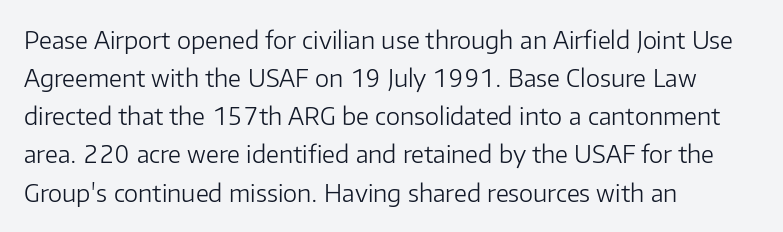
Q: Is the text bold? A: No.
Q: Is the text italic (slanted)? A: No, it is upright.
Q: Is the text underlined? A: No.
Q: How is the paragraph aligned? A: Left-aligned.
Q: Is the spacing between letters normal or unusually wide? A: Normal.
Q: Is the spacing between lines tight, normal or loose? A: Normal.
